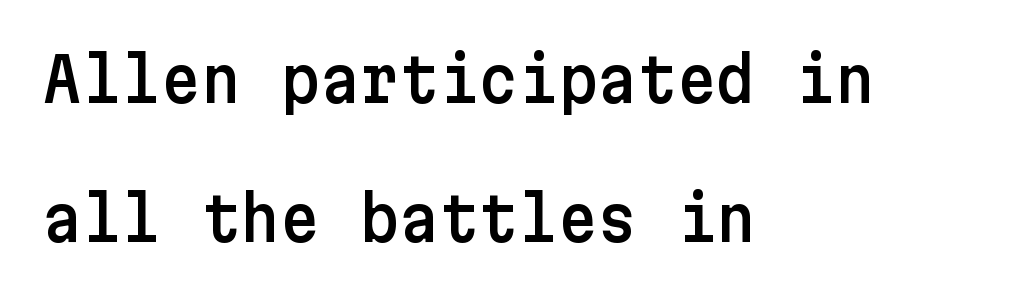
{"serif": "no", "italic": "no", "width": "normal", "stroke_contrast": "low", "x_height": "medium", "underline": "no", "align": "left", "line_spacing": "loose", "line_spacing_ratio": 2.28, "letter_spacing": "normal", "letter_spacing_em": 0.0, "glyph_px": 61}
